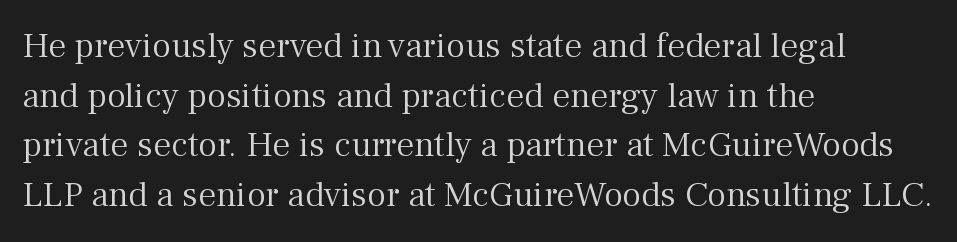
The image shows 36 px light serif type, upright; set left-aligned, normal line spacing (1.38x), normal letter spacing, not underlined; medium stroke contrast and a medium x-height.
